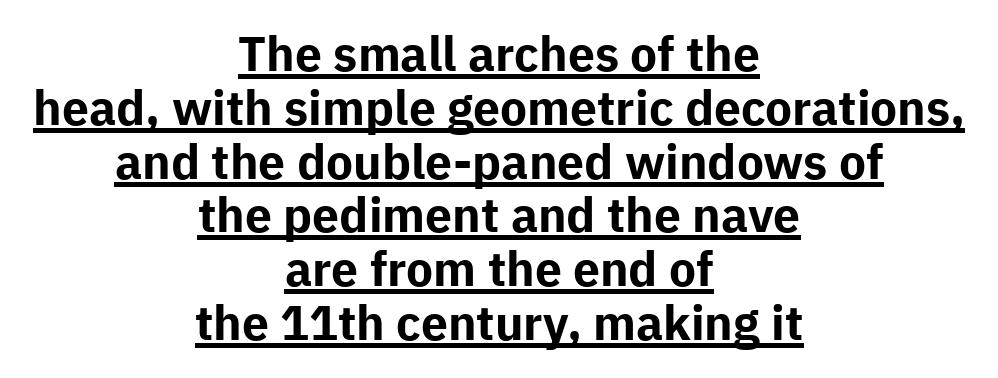
Q: Is the text bold? A: Yes.
Q: Is the text italic (slanted)? A: No, it is upright.
Q: Is the typeface a serif or a sans-serif typeface? A: Sans-serif.
Q: Is the text underlined? A: Yes.
Q: How is the paragraph aligned? A: Centered.
Q: Is the spacing between letters normal or unusually wide? A: Normal.
Q: Is the spacing between lines tight, normal or loose? A: Tight.
Q: Width (condensed, normal, or wide)? A: Normal.
Q: Stroke contrast? A: Low.
Q: x-height? A: Medium.
Q: Monospaced? A: No.
